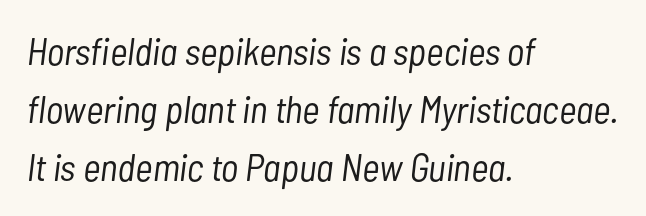
The image shows 38 px light, condensed type, italic (leaning right); set left-aligned, normal line spacing (1.52x), normal letter spacing, not underlined; low stroke contrast and a medium x-height.
